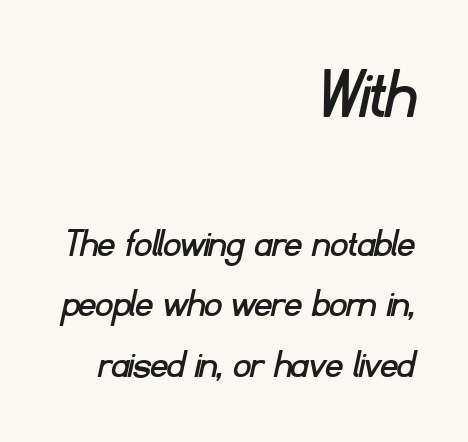
Q: Is the typeface a serif or a sans-serif typeface? A: Sans-serif.
Q: Is the text underlined? A: No.
Q: How is the paragraph aligned? A: Right-aligned.
Q: Is the spacing between letters normal or unusually wide? A: Normal.
Q: Is the spacing between lines tight, normal or loose? A: Normal.
Q: Which block of text is set in a larger size, the first (top) or the second (bottom)? A: The first (top) one.
Q: Width (condensed, normal, or wide)? A: Normal.
Q: Stroke contrast? A: Low.
Q: x-height? A: Small.
Q: Monospaced? A: No.
